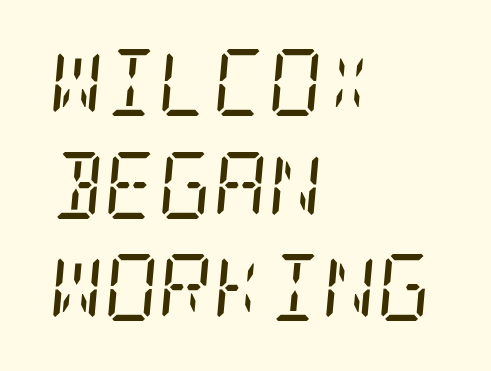
{"serif": "yes", "italic": "yes", "lean": "right", "slant_degrees": 5, "bold": "no", "weight": "regular", "width": "condensed", "stroke_contrast": "low", "x_height": "large", "underline": "no", "align": "left", "line_spacing": "normal", "line_spacing_ratio": 1.53, "letter_spacing": "normal", "letter_spacing_em": 0.0, "glyph_px": 67}
